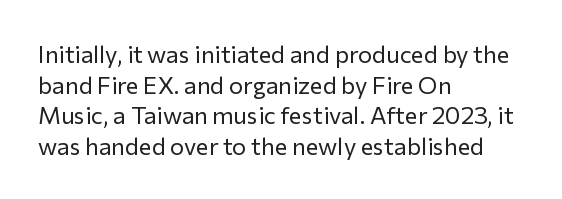
Is the type heavy? It reads as light-to-regular instead. Leftover space on each line is placed entirely after the last word. Characters follow at the spacing the type designer built in. The passage shown stacks its lines at a standard gap.
